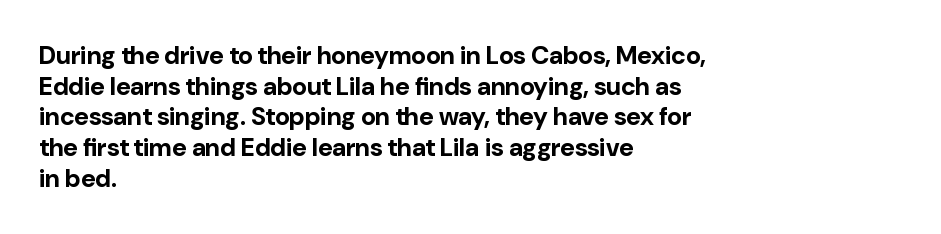
Q: Is the text bold? A: Yes.
Q: Is the text italic (slanted)? A: No, it is upright.
Q: Is the text underlined? A: No.
Q: How is the paragraph aligned? A: Left-aligned.
Q: Is the spacing between letters normal or unusually wide? A: Normal.
